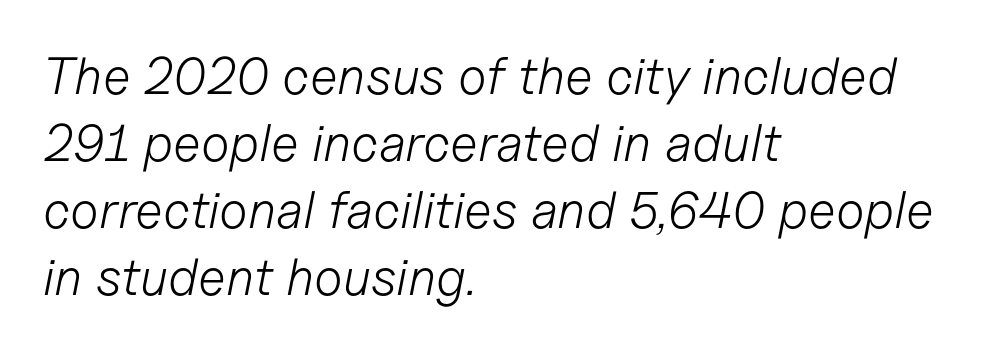
The image shows 52 px light type, italic (leaning right); set left-aligned, normal line spacing (1.29x), normal letter spacing, not underlined; low stroke contrast and a medium x-height.
